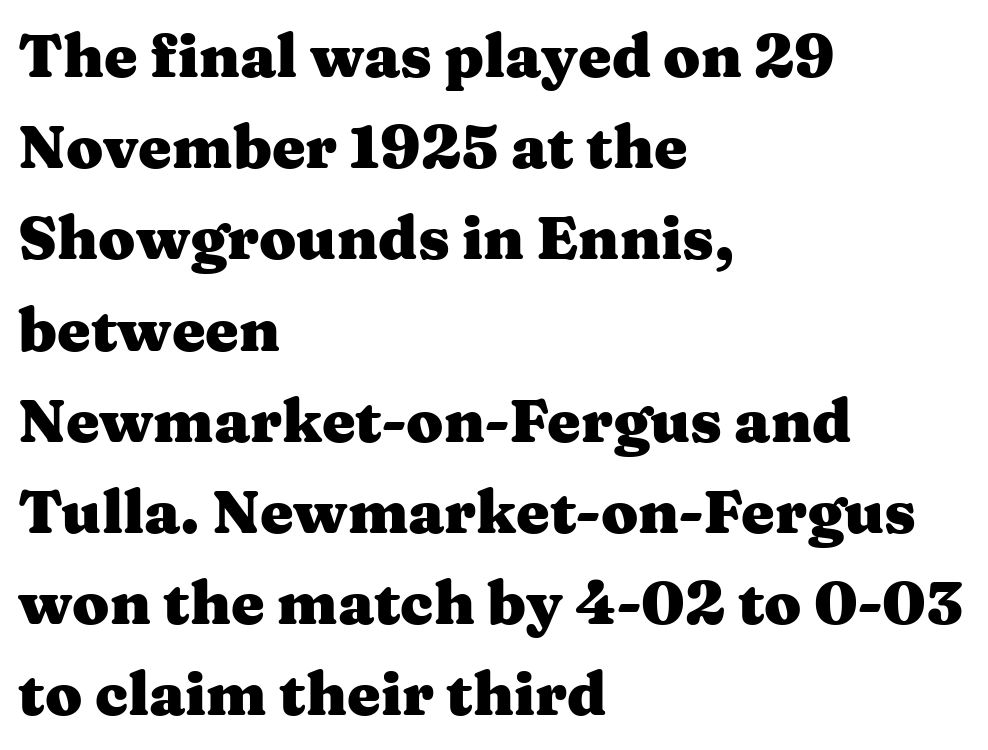
The image shows 60 px heavy, wide serif type, upright; set left-aligned, normal line spacing (1.52x), normal letter spacing, not underlined; medium stroke contrast and a medium x-height.
